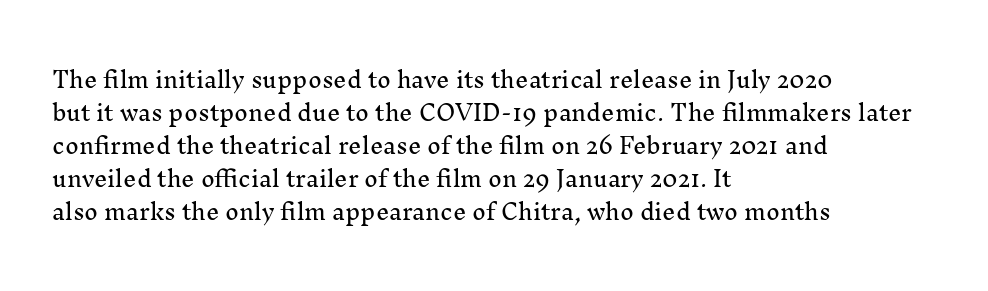
The image shows 21 px text type, upright; set left-aligned, normal line spacing (1.57x), normal letter spacing, not underlined.
